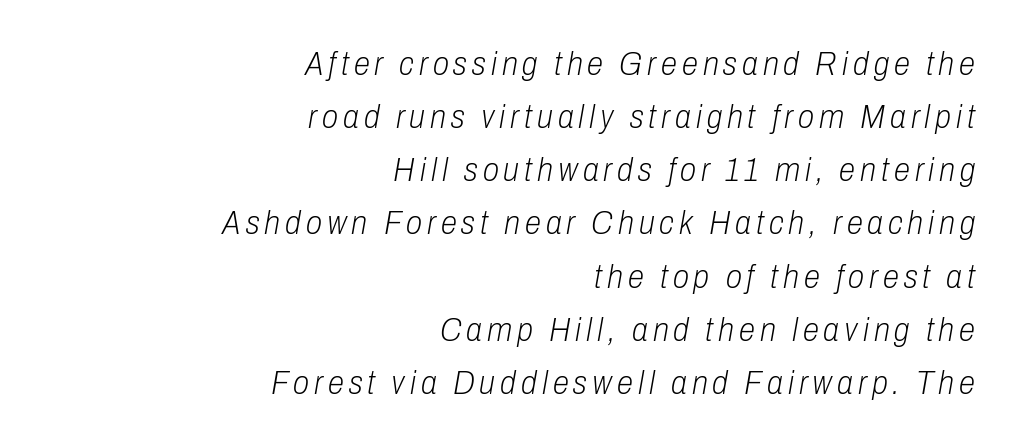
The passage shown stacks its lines at a standard gap. Varying glyph widths throughout — classic text-font behaviour. The font's italic variant was chosen for this text. The text block is weighted toward the right margin, trailing off unevenly leftward. The weight would be labelled regular, book, light, or lighter still.
